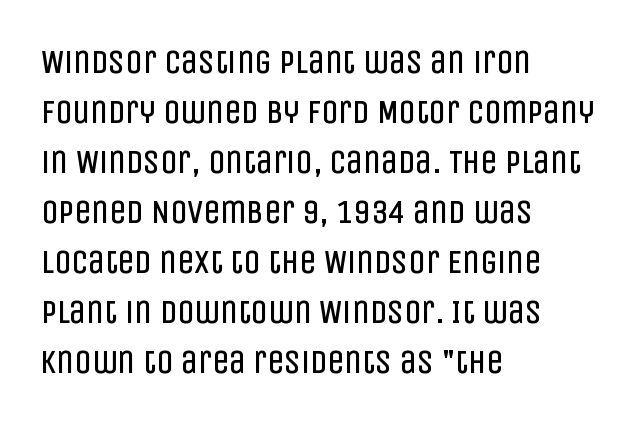
{"serif": "no", "italic": "no", "bold": "no", "weight": "regular", "width": "condensed", "stroke_contrast": "low", "x_height": "large", "monospaced": "no", "underline": "no", "align": "left", "line_spacing": "normal", "line_spacing_ratio": 1.47, "letter_spacing": "normal", "letter_spacing_em": 0.0, "glyph_px": 34}
